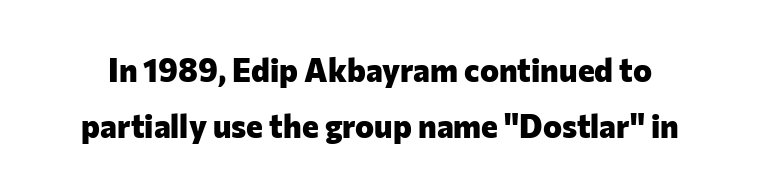
{"serif": "no", "italic": "no", "bold": "yes", "weight": "heavy", "width": "normal", "stroke_contrast": "low", "x_height": "medium", "monospaced": "no", "underline": "no", "line_spacing_ratio": 1.75, "letter_spacing": "normal", "letter_spacing_em": 0.0, "glyph_px": 32}
